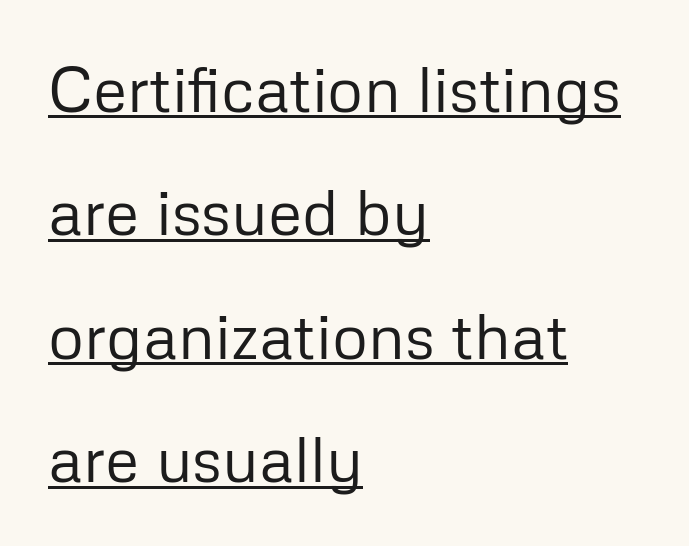
The tracking reads as untouched default to a designer's eye. Check the space under the baseline: a stroke is drawn there. Type style note: lacks serifs. Note the varied advance widths — an 'i' is clearly narrower than an 'm'. No chunkiness to these letters — they're not bold.
